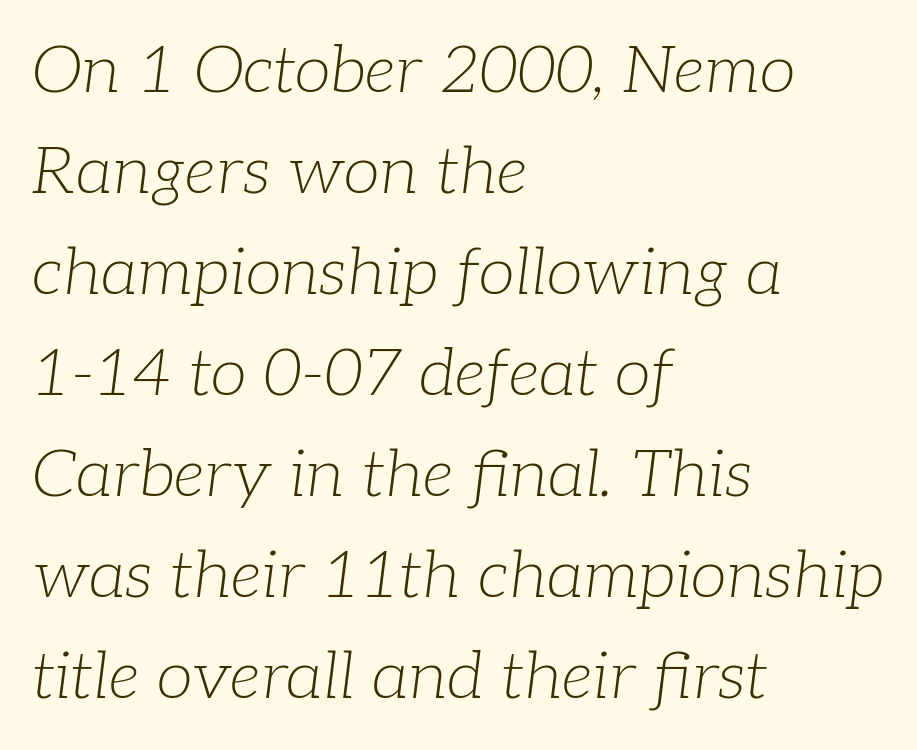
Q: Is the text bold? A: No.
Q: Is the text italic (slanted)? A: Yes, it leans right by about 7 degrees.
Q: Is the typeface a serif or a sans-serif typeface? A: Serif.
Q: Is the text underlined? A: No.
Q: How is the paragraph aligned? A: Left-aligned.
Q: Is the spacing between letters normal or unusually wide? A: Normal.
Q: Is the spacing between lines tight, normal or loose? A: Normal.
Q: Width (condensed, normal, or wide)? A: Normal.
Q: Stroke contrast? A: Low.
Q: x-height? A: Medium.
Q: Monospaced? A: No.
